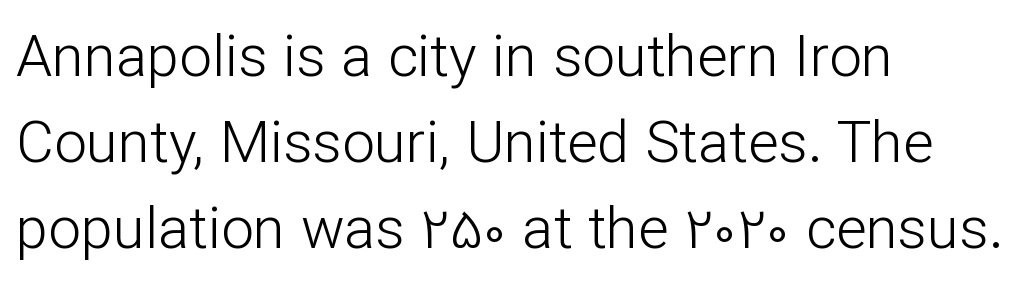
The image shows 58 px light sans-serif type, upright; set left-aligned, normal line spacing (1.48x), normal letter spacing, not underlined; low stroke contrast and a medium x-height.
